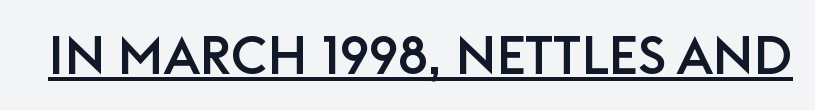
Q: Is the text italic (slanted)? A: No, it is upright.
Q: Is the typeface a serif or a sans-serif typeface? A: Sans-serif.
Q: Is the text underlined? A: Yes.
Q: Is the spacing between letters normal or unusually wide? A: Normal.
Q: Width (condensed, normal, or wide)? A: Normal.
Q: Stroke contrast? A: Low.
Q: x-height? A: Large.
Q: Monospaced? A: No.
